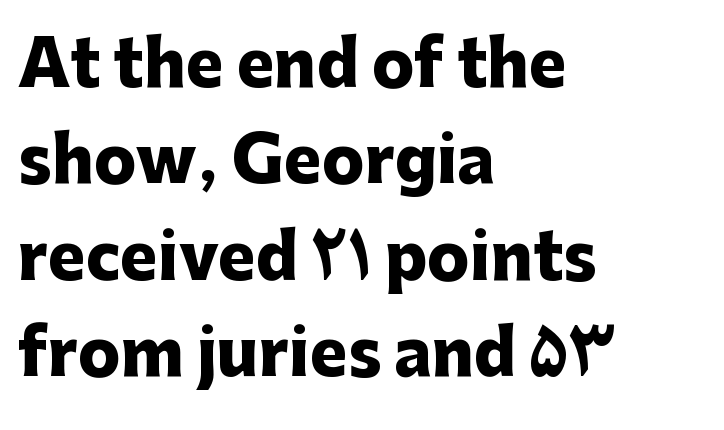
Each glyph is drawn with heavy, bold strokes. Looks like regular typesetting: each glyph gets only the width it needs. The setting favours the left margin, as ordinary paragraphs usually do. The passage shown is typeset with a sans-serif family. The lettering stays uniformly vertical, giving the passage a roman look.
